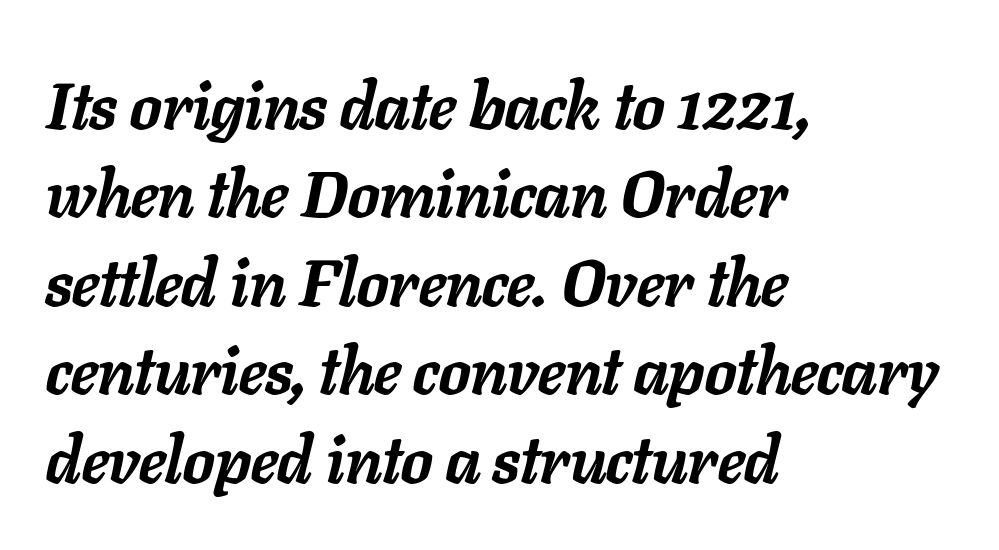
Strokes here are thick enough to call this a true bold. The axis of the letterforms is tilted away from vertical. Nobody touched the tracking dial on this one. Spacing verdict: proportional, widths tailored to each character. The rag falls on the right side of this text block. The strip under each line holds only bare page.
